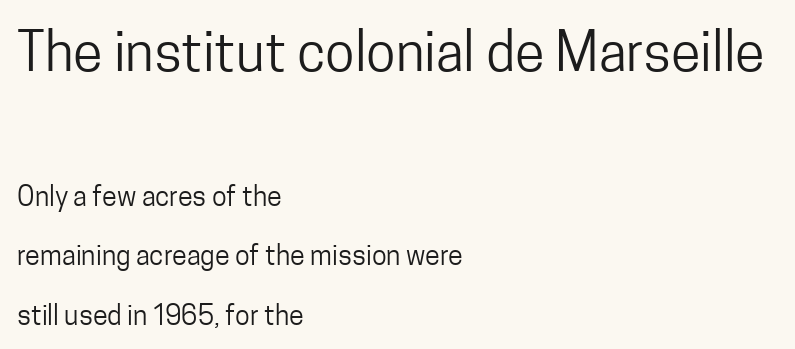
The designer gave the opening block more size than the closing block. The typesetter chose a ragged-right arrangement here. Think standard paragraph weight, or any step lighter than that. A roman cut, with each character standing at attention. Nothing unusual about the tracking: characters are spaced as the font intends.
